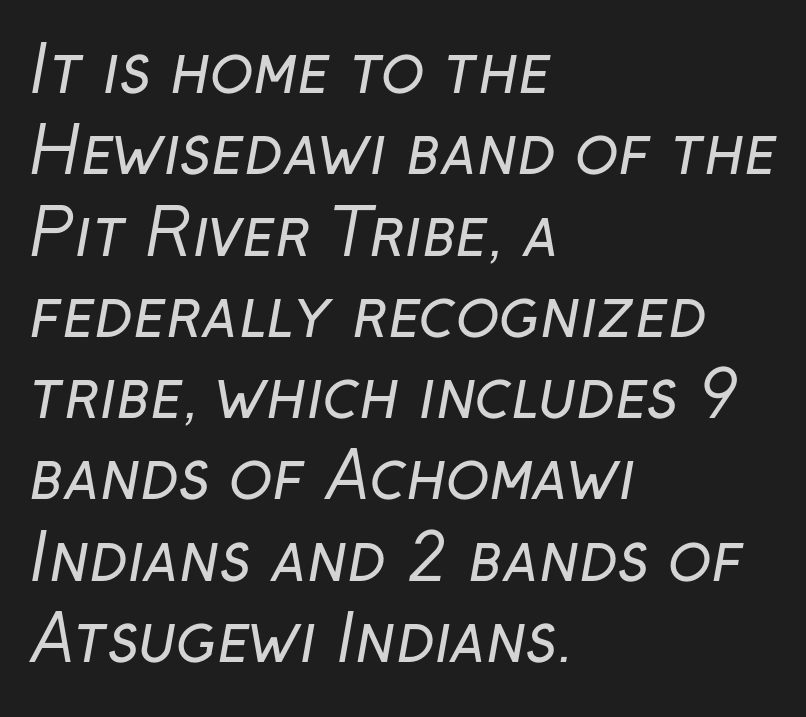
Here the designer chose a conventional face with non-uniform glyph widths. Plain, unruled lines of type. The rendering keeps characters at their native spacing. Caption: multi-line text, flush left, ragged right. Counters stay open thanks to moderate or lighter strokes. Quick note: interline space is typical.
